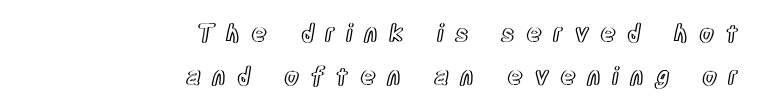
Q: Is the text italic (slanted)? A: Yes.
Q: Is the text underlined? A: No.
Q: How is the paragraph aligned? A: Right-aligned.
Q: Is the spacing between letters normal or unusually wide? A: Unusually wide.
